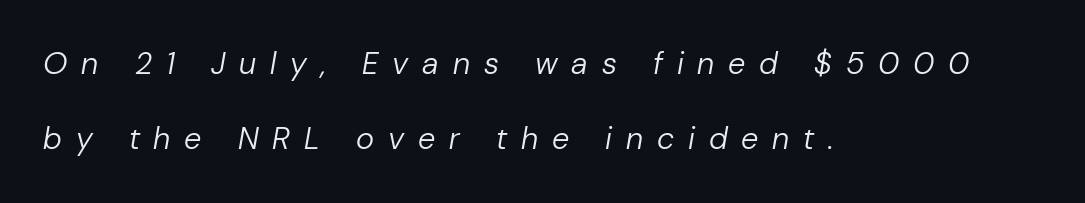
{"italic": "yes", "lean": "right", "slant_degrees": 10, "bold": "no", "weight": "regular", "width": "normal", "stroke_contrast": "low", "x_height": "medium", "monospaced": "no", "underline": "no", "align": "left", "line_spacing": "loose", "line_spacing_ratio": 2.43, "letter_spacing": "wide", "letter_spacing_em": 0.45, "glyph_px": 31}
